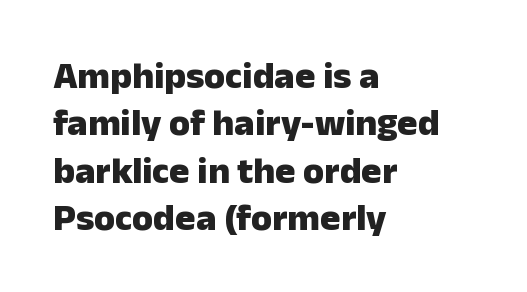
The image shows 38 px heavy sans-serif type, upright; set left-aligned, normal line spacing (1.25x), normal letter spacing, not underlined; low stroke contrast and a medium x-height.
